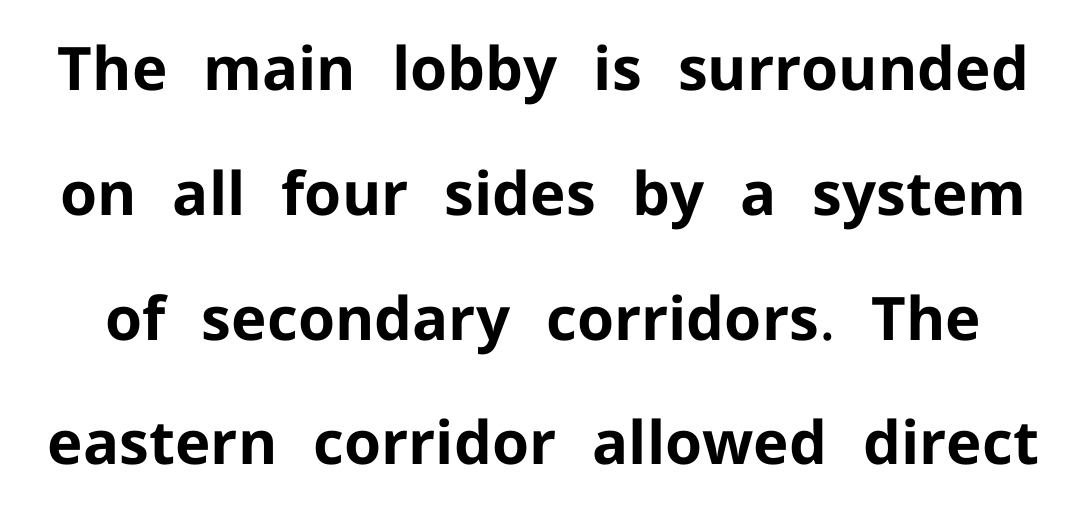
{"serif": "no", "italic": "no", "bold": "yes", "weight": "bold", "width": "normal", "stroke_contrast": "low", "x_height": "medium", "monospaced": "no", "underline": "no", "line_spacing": "loose", "line_spacing_ratio": 2.08, "letter_spacing": "normal", "letter_spacing_em": 0.0, "glyph_px": 60}
